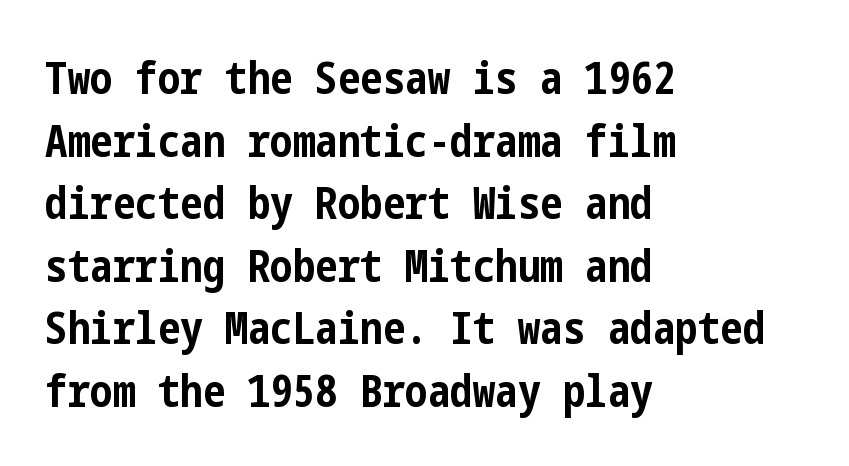
Q: Is the text bold? A: Yes.
Q: Is the text italic (slanted)? A: No, it is upright.
Q: Is the typeface a serif or a sans-serif typeface? A: Sans-serif.
Q: Is the text underlined? A: No.
Q: How is the paragraph aligned? A: Left-aligned.
Q: Is the spacing between letters normal or unusually wide? A: Normal.
Q: Is the spacing between lines tight, normal or loose? A: Normal.
Q: Width (condensed, normal, or wide)? A: Condensed.
Q: Stroke contrast? A: Low.
Q: x-height? A: Medium.
